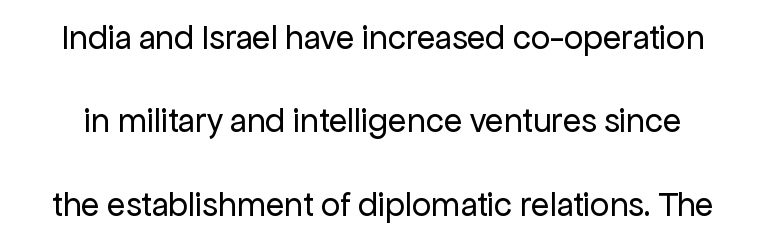
Q: Is the text bold? A: No.
Q: Is the text italic (slanted)? A: No, it is upright.
Q: Is the typeface a serif or a sans-serif typeface? A: Sans-serif.
Q: Is the text underlined? A: No.
Q: Is the spacing between letters normal or unusually wide? A: Normal.
Q: Is the spacing between lines tight, normal or loose? A: Loose.
Q: Width (condensed, normal, or wide)? A: Normal.
Q: Stroke contrast? A: Low.
Q: x-height? A: Medium.
Q: Monospaced? A: No.
